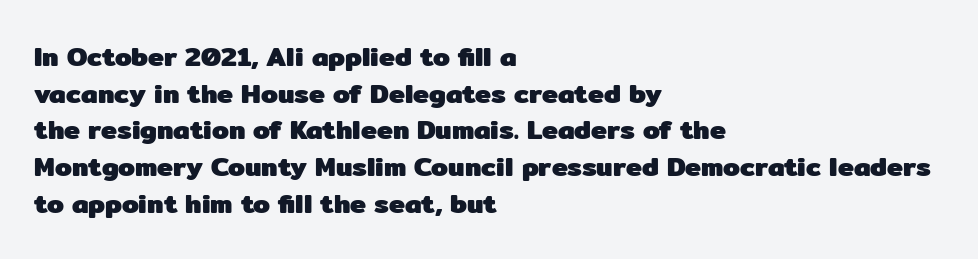
The image shows 27 px bold type, upright; set left-aligned, normal line spacing (1.36x), normal letter spacing, not underlined.
